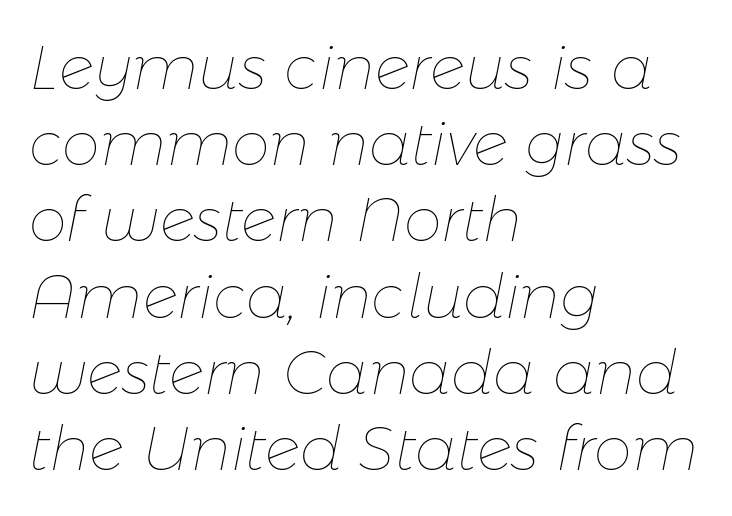
Line beginnings align vertically; line endings do not. The face used here is rendered with its standard letterfit. The space beneath each line is pristine and unruled. Looks like regular typesetting: each glyph gets only the width it needs. The space between consecutive lines is moderate. Nothing heavy about these letters — not bold at all.
